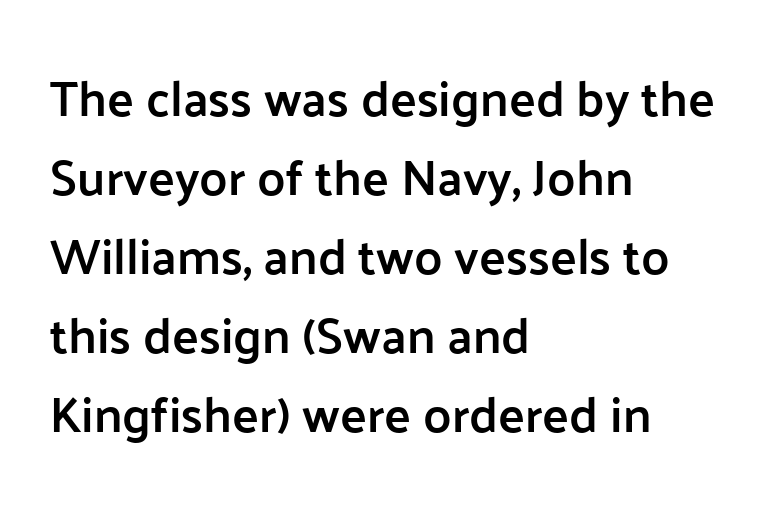
Q: Is the text bold? A: Semi-bold.
Q: Is the text italic (slanted)? A: No, it is upright.
Q: Is the typeface a serif or a sans-serif typeface? A: Sans-serif.
Q: Is the text underlined? A: No.
Q: How is the paragraph aligned? A: Left-aligned.
Q: Is the spacing between letters normal or unusually wide? A: Normal.
Q: Is the spacing between lines tight, normal or loose? A: Normal.
Q: Width (condensed, normal, or wide)? A: Normal.
Q: Stroke contrast? A: Low.
Q: x-height? A: Medium.
Q: Monospaced? A: No.
